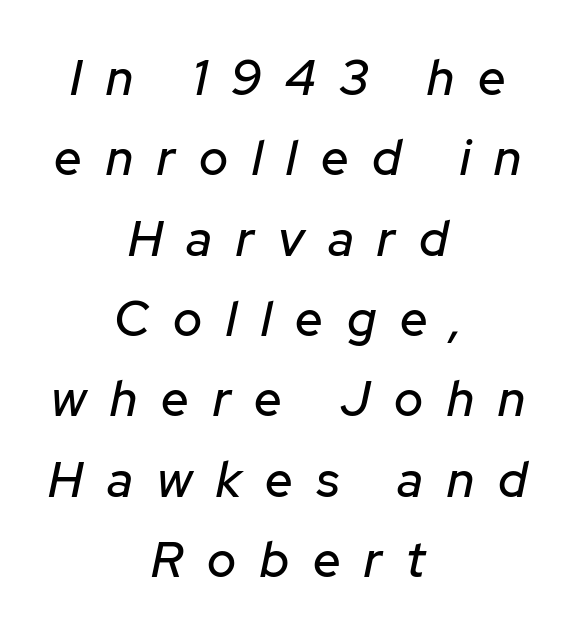
The image shows 49 px text type, italic (leaning right); set centered, normal line spacing (1.64x), unusually wide letter spacing (+0.49 em), not underlined; low stroke contrast and a medium x-height.
